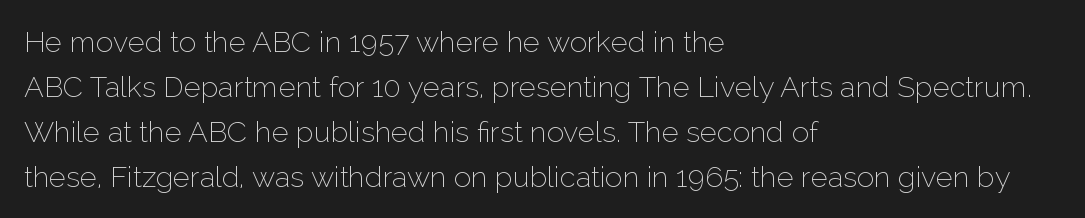
The image shows 29 px thin sans-serif type, upright; set left-aligned, normal line spacing (1.55x), normal letter spacing, not underlined; low stroke contrast and a medium x-height.
